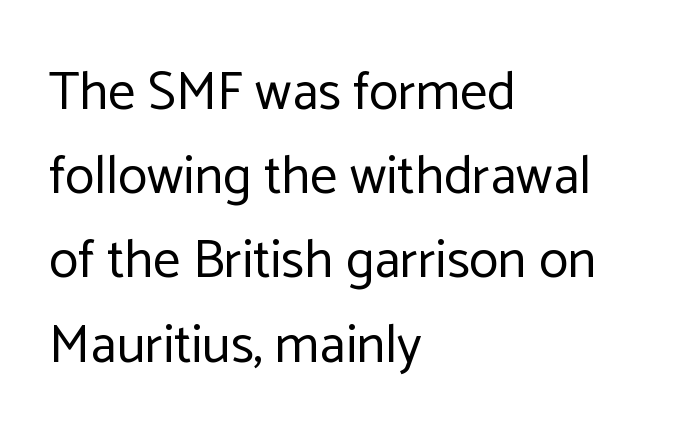
Q: Is the text bold? A: No.
Q: Is the text italic (slanted)? A: No, it is upright.
Q: Is the typeface a serif or a sans-serif typeface? A: Sans-serif.
Q: Is the text underlined? A: No.
Q: How is the paragraph aligned? A: Left-aligned.
Q: Is the spacing between letters normal or unusually wide? A: Normal.
Q: Is the spacing between lines tight, normal or loose? A: Normal.
Q: Width (condensed, normal, or wide)? A: Normal.
Q: Stroke contrast? A: Low.
Q: x-height? A: Medium.
Q: Monospaced? A: No.
